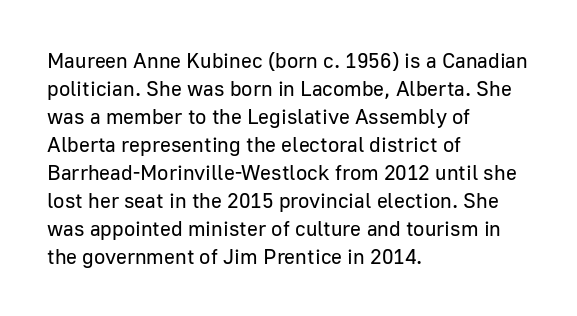
{"italic": "no", "bold": "no", "underline": "no", "align": "left", "line_spacing": "normal", "line_spacing_ratio": 1.33, "letter_spacing": "normal", "letter_spacing_em": 0.0, "glyph_px": 21}
